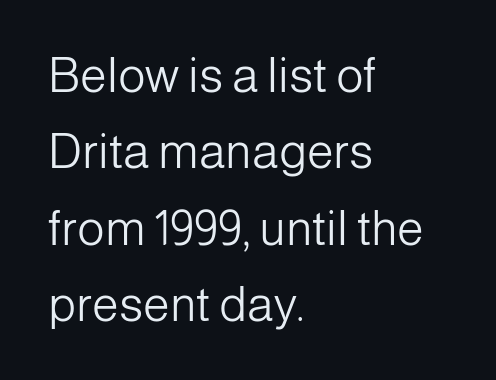
The image shows 48 px light sans-serif type, upright; set left-aligned, normal line spacing (1.59x), normal letter spacing, not underlined; low stroke contrast and a medium x-height.
